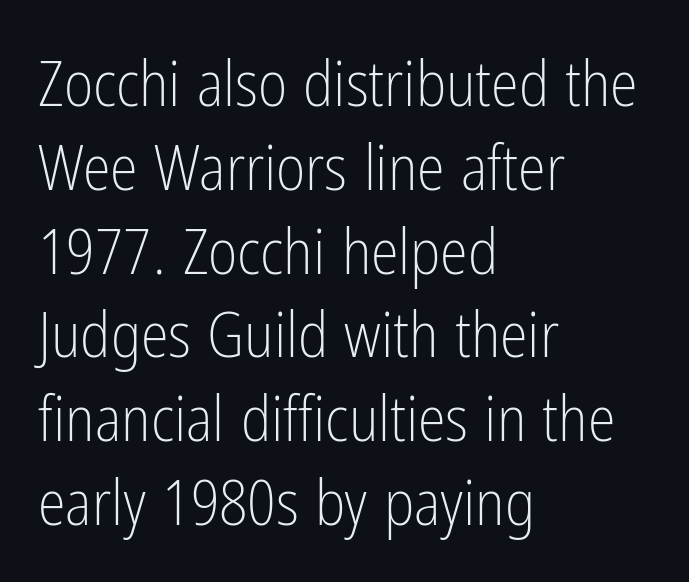
Q: Is the text bold? A: No.
Q: Is the text italic (slanted)? A: No, it is upright.
Q: Is the typeface a serif or a sans-serif typeface? A: Sans-serif.
Q: Is the text underlined? A: No.
Q: How is the paragraph aligned? A: Left-aligned.
Q: Is the spacing between letters normal or unusually wide? A: Normal.
Q: Is the spacing between lines tight, normal or loose? A: Normal.
Q: Width (condensed, normal, or wide)? A: Condensed.
Q: Stroke contrast? A: Low.
Q: x-height? A: Medium.
Q: Monospaced? A: No.
